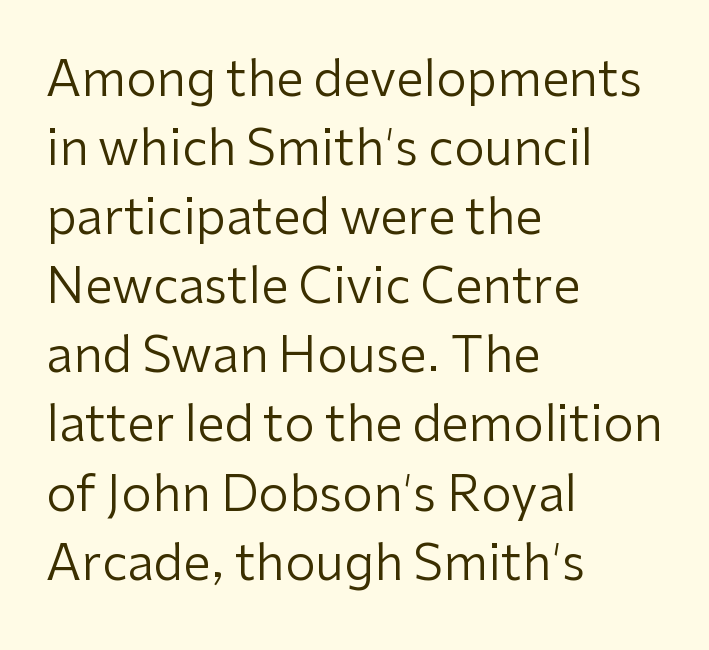
{"serif": "no", "italic": "no", "bold": "no", "weight": "regular", "width": "normal", "stroke_contrast": "low", "x_height": "medium", "monospaced": "no", "underline": "no", "align": "left", "line_spacing": "normal", "line_spacing_ratio": 1.41, "letter_spacing": "normal", "letter_spacing_em": 0.0, "glyph_px": 49}
